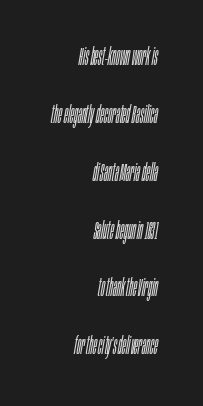
The line texture is even and compact thanks to regular tracking. Each line ends at the same right margin while the left side varies. Each stroke keeps to a modest, everyday thickness or less. The block of text is sparse from top to bottom, with ample space between rows. Lines of text with bare space underneath.
